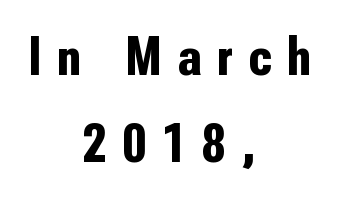
Observe the wide spacing: letters keep a clear distance from each other. Check under the words: just untouched page. No feet cap the strokes, marking this as sans-serif type. These lines are rendered in a variable-pitch font.
